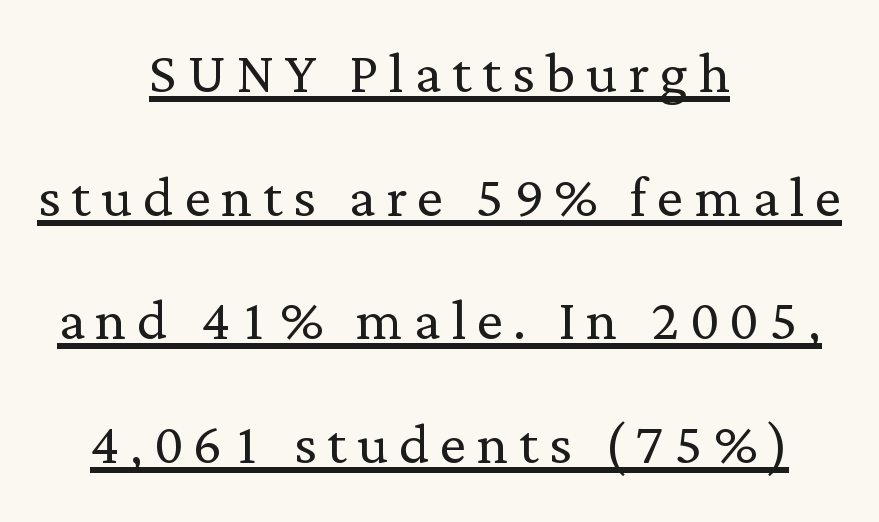
The letters carry serifs — small finishing strokes at the ends of their stems. Stems here are at most as thick as an everyday book face. Quick note: not italic, upright. One glance says typical: line gaps are just what's usual.
